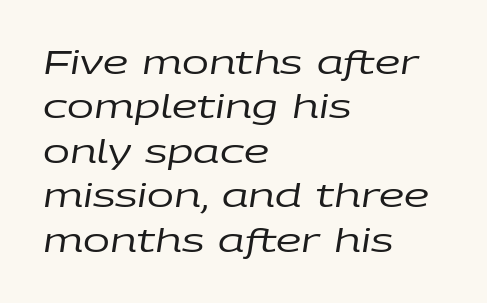
{"italic": "yes", "lean": "right", "slant_degrees": 9, "bold": "no", "weight": "regular", "width": "wide", "stroke_contrast": "low", "x_height": "large", "monospaced": "no", "underline": "no", "align": "left", "line_spacing": "normal", "line_spacing_ratio": 1.39, "letter_spacing": "normal", "letter_spacing_em": 0.0, "glyph_px": 32}
